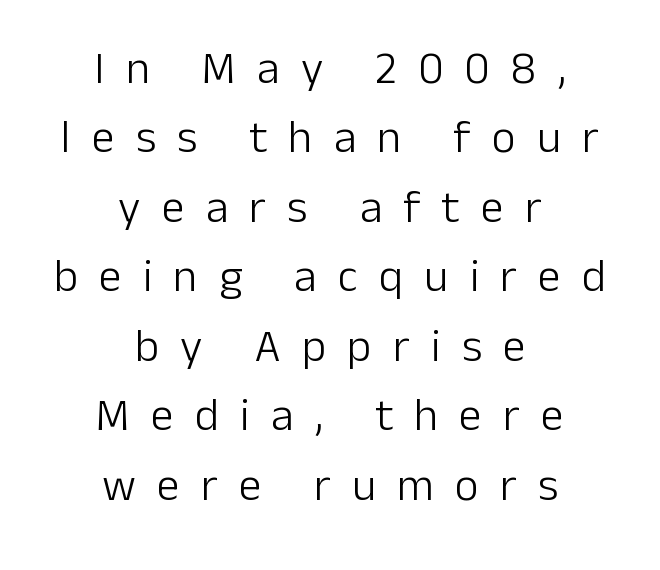
{"serif": "no", "italic": "no", "bold": "no", "weight": "light", "width": "normal", "stroke_contrast": "low", "x_height": "medium", "monospaced": "no", "underline": "no", "align": "center", "line_spacing": "normal", "line_spacing_ratio": 1.51, "letter_spacing": "wide", "letter_spacing_em": 0.46, "glyph_px": 46}
